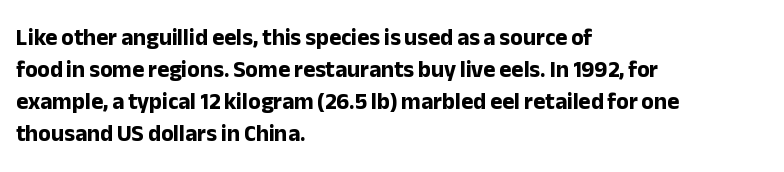
Q: Is the text bold? A: Yes.
Q: Is the text italic (slanted)? A: No, it is upright.
Q: Is the text underlined? A: No.
Q: How is the paragraph aligned? A: Left-aligned.
Q: Is the spacing between letters normal or unusually wide? A: Normal.
Q: Is the spacing between lines tight, normal or loose? A: Normal.
